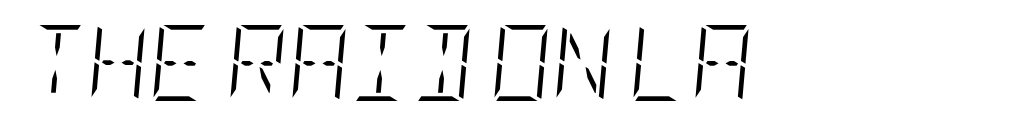
Q: Is the text bold? A: No.
Q: Is the text italic (slanted)? A: Yes, it leans right by about 5 degrees.
Q: Is the text underlined? A: No.
Q: How is the paragraph aligned? A: Left-aligned.
Q: Is the spacing between letters normal or unusually wide? A: Normal.
Q: Width (condensed, normal, or wide)? A: Condensed.
Q: Stroke contrast? A: Low.
Q: x-height? A: Large.
